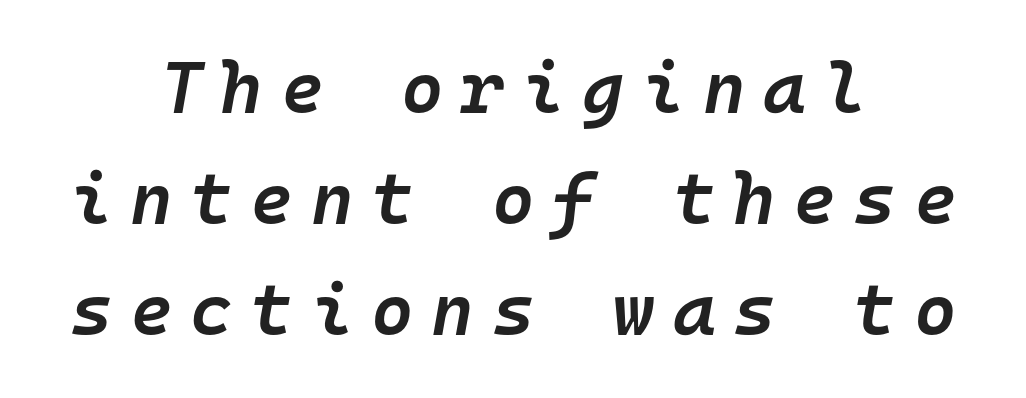
The string is rendered with underlining switched off. The paragraph shown floats in the horizontal middle. Posture: slanted. If you measured baseline to baseline, you'd find a middling distance. Here the glyphs are tracked loosely, breaking word shapes into spaced letters.
